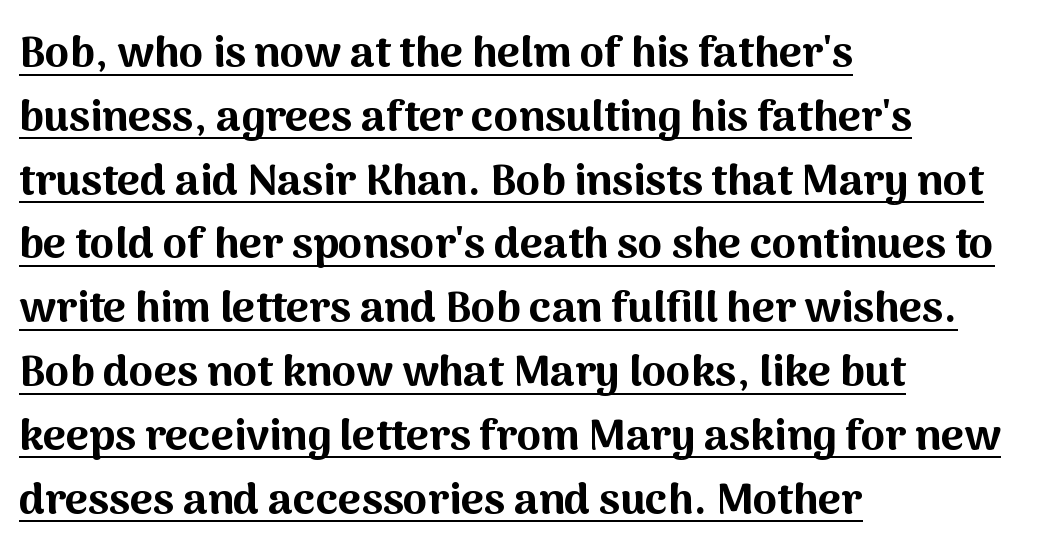
The image shows 44 px bold sans-serif type, upright; set left-aligned, normal line spacing (1.45x), normal letter spacing, underlined; medium stroke contrast and a medium x-height.
